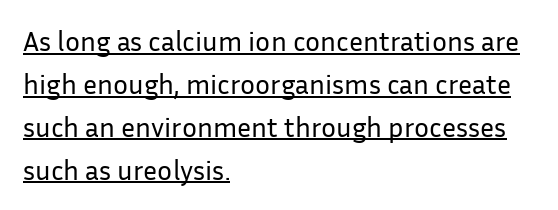
Q: Is the text bold? A: No.
Q: Is the text italic (slanted)? A: No, it is upright.
Q: Is the typeface a serif or a sans-serif typeface? A: Sans-serif.
Q: Is the text underlined? A: Yes.
Q: How is the paragraph aligned? A: Left-aligned.
Q: Is the spacing between letters normal or unusually wide? A: Normal.
Q: Is the spacing between lines tight, normal or loose? A: Normal.
Q: Width (condensed, normal, or wide)? A: Normal.
Q: Stroke contrast? A: Low.
Q: x-height? A: Medium.
Q: Monospaced? A: No.
